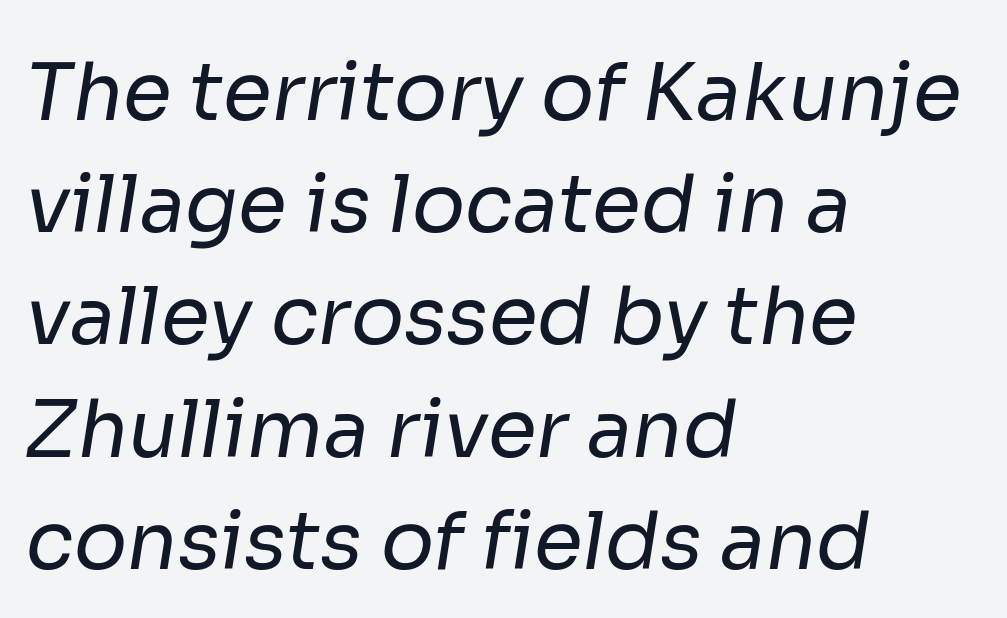
No feet cap the strokes, marking this as sans-serif type. Words appear dense and cohesive because spacing is normal. Weight class: somewhere from thin through regular. A classic flush-left, rag-right setting is used for this passage. Vertical spacing — default.
